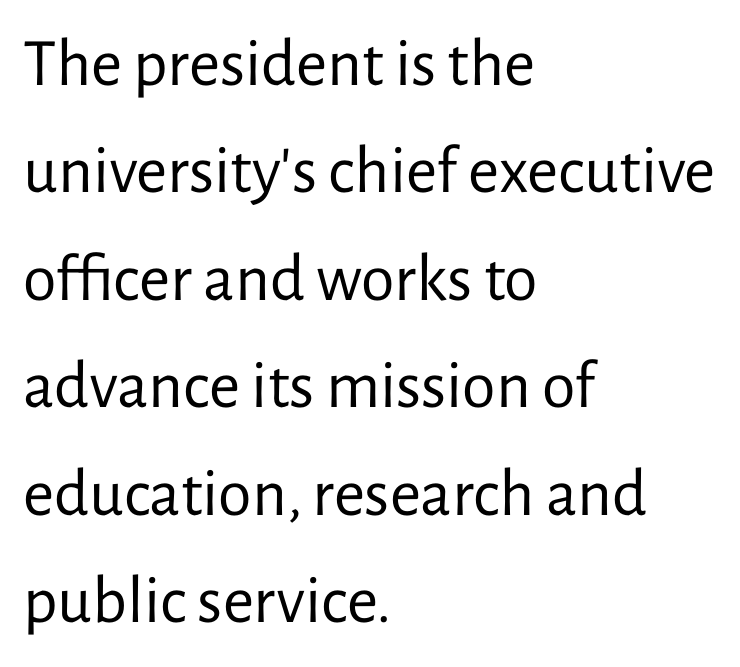
{"serif": "no", "italic": "no", "bold": "no", "weight": "regular", "width": "normal", "stroke_contrast": "low", "x_height": "medium", "monospaced": "no", "underline": "no", "align": "left", "line_spacing": "normal", "line_spacing_ratio": 1.58, "letter_spacing": "normal", "letter_spacing_em": 0.0, "glyph_px": 68}
